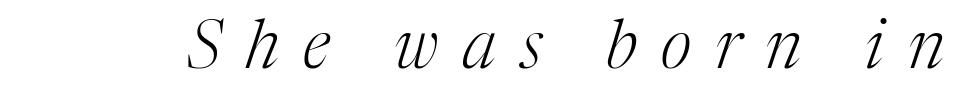
On a weight scale, this lands at 450 or below. The text was rendered using a seriffed face with decorative stroke endings. Underlining? Definitely not there. Character widths vary here, with narrow letters taking less room than wide ones. Spacing between characters has been opened up far beyond the box default.
